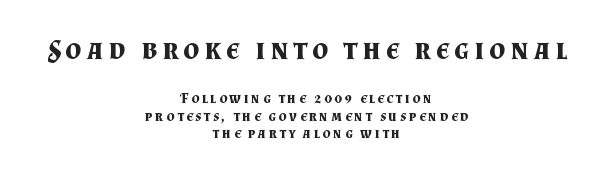
Q: Is the text bold? A: Yes.
Q: Is the text italic (slanted)? A: No, it is upright.
Q: Is the typeface a serif or a sans-serif typeface? A: Serif.
Q: Is the text underlined? A: No.
Q: How is the paragraph aligned? A: Centered.
Q: Is the spacing between lines tight, normal or loose? A: Normal.
Q: Which block of text is set in a larger size, the first (top) or the second (bottom)? A: The first (top) one.
Q: Width (condensed, normal, or wide)? A: Normal.
Q: Stroke contrast? A: Medium.
Q: x-height? A: Small.
Q: Monospaced? A: No.
